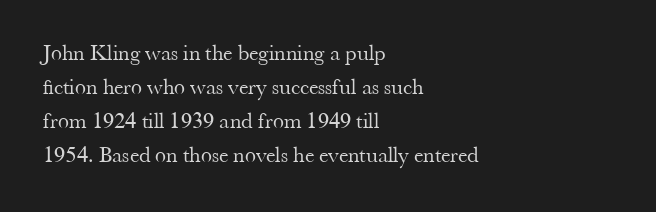
Q: Is the text bold? A: No.
Q: Is the text italic (slanted)? A: No, it is upright.
Q: Is the text underlined? A: No.
Q: How is the paragraph aligned? A: Left-aligned.
Q: Is the spacing between letters normal or unusually wide? A: Normal.
Q: Is the spacing between lines tight, normal or loose? A: Normal.
